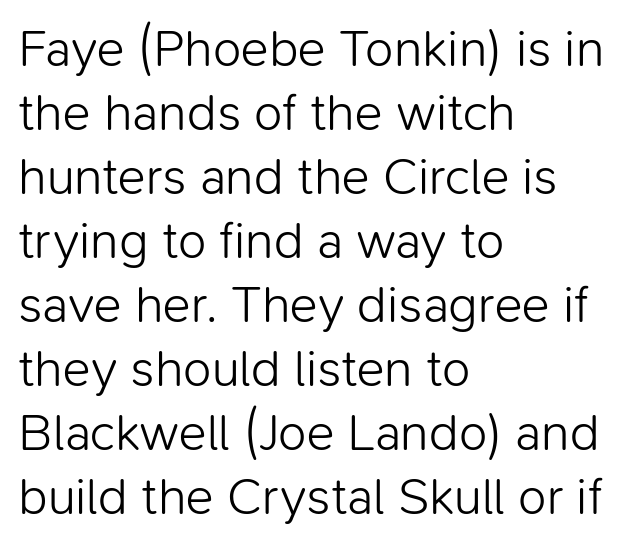
The image shows 52 px light sans-serif type, upright; set left-aligned, line spacing 1.23x, normal letter spacing, not underlined; low stroke contrast and a medium x-height.
